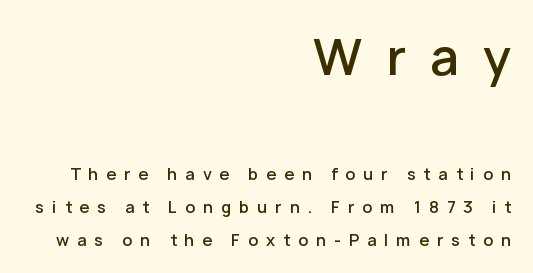
The image shows 49 px semibold sans-serif type, upright; set right-aligned, loose line spacing (2.07x), unusually wide letter spacing (+0.49 em), not underlined; the first (top) block is 3.06x larger; low stroke contrast and a medium x-height.
